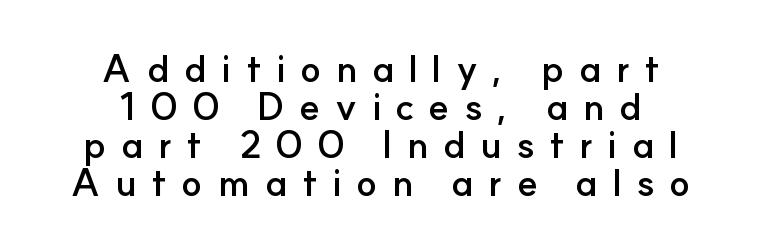
{"serif": "no", "italic": "no", "bold": "yes", "weight": "semibold", "width": "normal", "stroke_contrast": "low", "x_height": "small", "monospaced": "no", "underline": "no", "align": "center", "line_spacing": "tight", "line_spacing_ratio": 1.0, "letter_spacing": "wide", "letter_spacing_em": 0.38, "glyph_px": 38}
